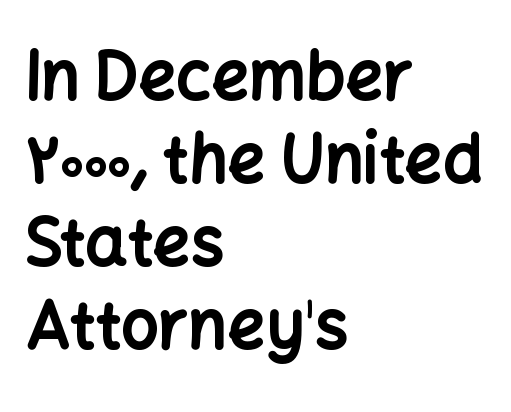
{"serif": "no", "italic": "no", "bold": "yes", "weight": "bold", "width": "normal", "stroke_contrast": "low", "x_height": "medium", "monospaced": "no", "underline": "no", "align": "left", "line_spacing": "normal", "line_spacing_ratio": 1.26, "letter_spacing": "normal", "letter_spacing_em": 0.0, "glyph_px": 66}
